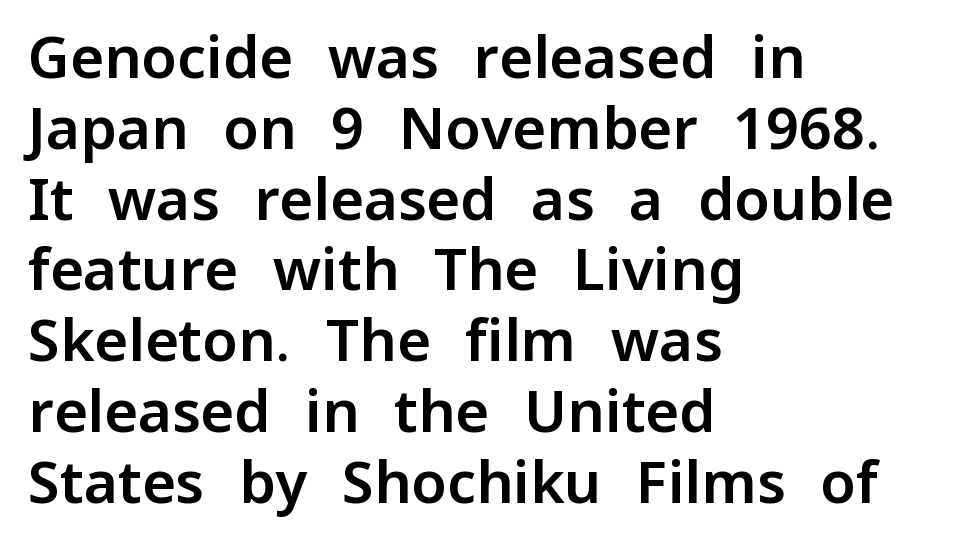
Proportional: the letters do not fall into vertical columns. Check under the words: just untouched page. When letters stand straight like this, we call the style roman or upright. Check where the strokes stop: nothing finishes them off — pure sans. Teacher's note: observe the even left margin — that is flush-left alignment. The letterforms sit shoulder to shoulder at normal distance.
